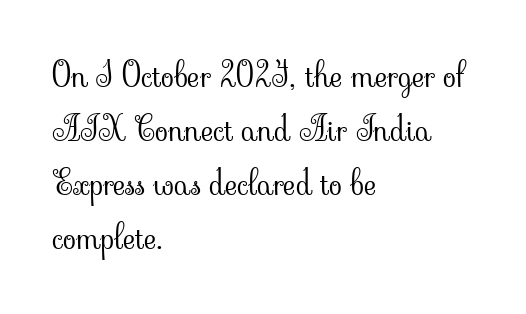
The image shows 34 px light serif type, upright; set left-aligned, normal line spacing (1.59x), normal letter spacing, not underlined; low stroke contrast and a small x-height.
